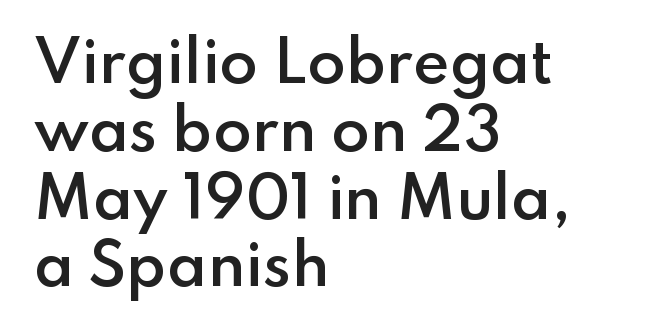
Characters remain perfectly vertical along every line. Underline: absent. Are there feet on the stems? There aren't — it's a sans. The letters advance in unequal steps, a hallmark of proportional type. Every letter is mildly thick-stroked: semibold rather than bold.
